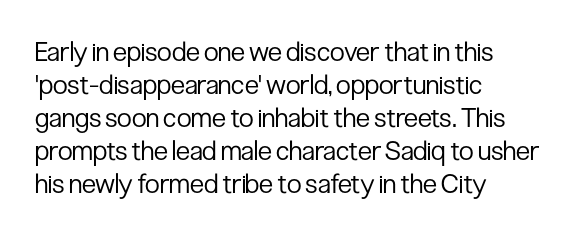
The type sits square on the baseline with zero lean. All the whitespace from short lines collects on the right. Students, note that the glyphs here touch the page at normal intervals. Weight class: somewhere from thin through regular. The foot of each line stays bare and open.
